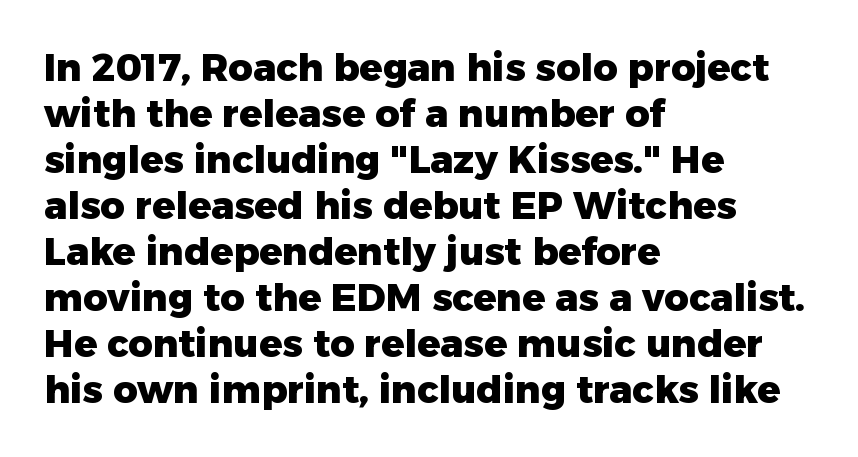
Proportional: the letters do not fall into vertical columns. Glance below the letters and you will spot only blank space. It's the straight-up-and-down kind of type. The line texture is even and compact thanks to regular tracking. The glyphs in this specimen are sans serif. Reading down the block, your eye returns to a fixed left position each line.
